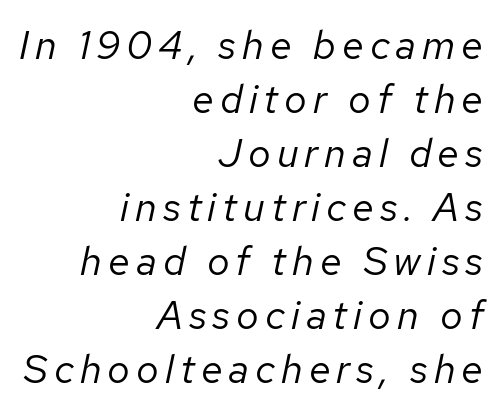
{"italic": "yes", "lean": "right", "slant_degrees": 12, "bold": "no", "weight": "regular", "width": "normal", "stroke_contrast": "low", "x_height": "medium", "monospaced": "no", "underline": "no", "align": "right", "line_spacing": "normal", "line_spacing_ratio": 1.35, "glyph_px": 40}
